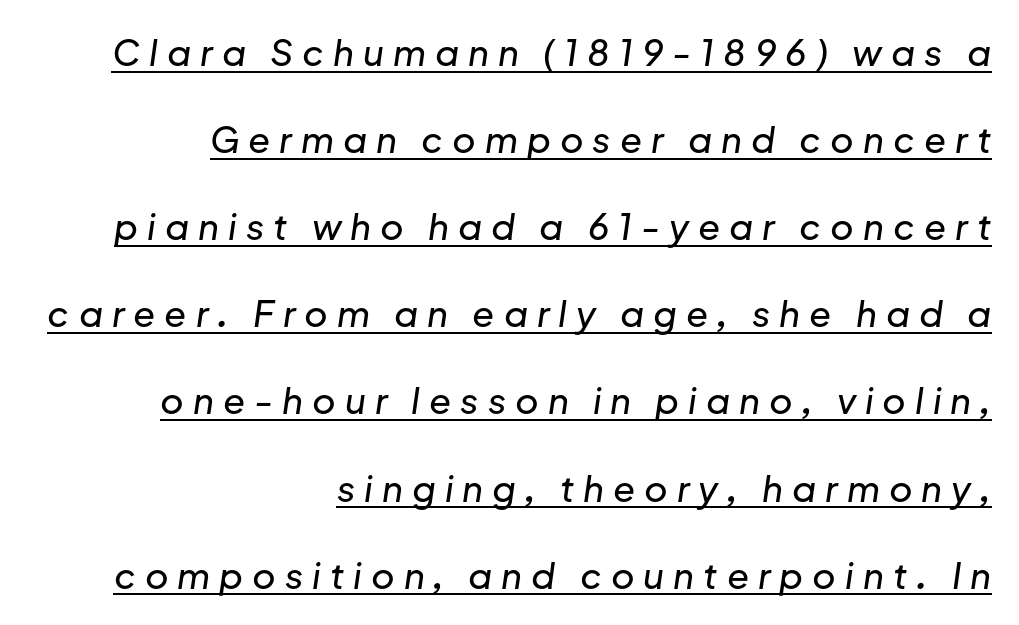
The image shows 36 px text type, italic (leaning right); set right-aligned, loose line spacing (2.42x), unusually wide letter spacing (+0.25 em), underlined; low stroke contrast and a medium x-height.
